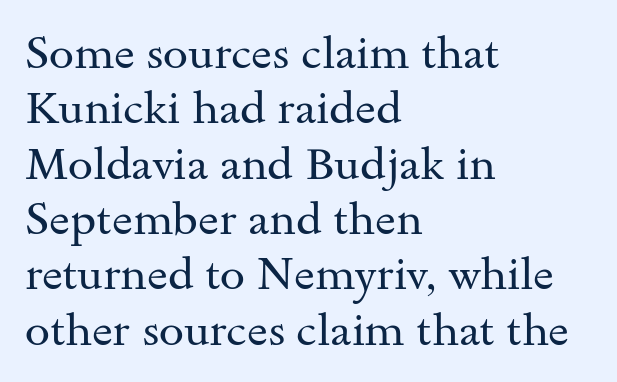
Q: Is the text bold? A: No.
Q: Is the text italic (slanted)? A: No, it is upright.
Q: Is the typeface a serif or a sans-serif typeface? A: Serif.
Q: Is the text underlined? A: No.
Q: How is the paragraph aligned? A: Left-aligned.
Q: Is the spacing between letters normal or unusually wide? A: Normal.
Q: Width (condensed, normal, or wide)? A: Wide.
Q: Stroke contrast? A: Medium.
Q: x-height? A: Small.
Q: Monospaced? A: No.
